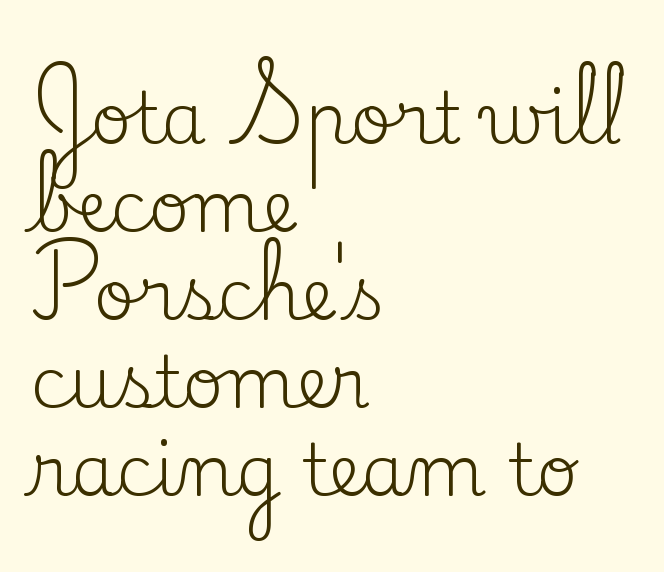
Q: Is the text bold? A: No.
Q: Is the text italic (slanted)? A: No, it is upright.
Q: Is the text underlined? A: No.
Q: How is the paragraph aligned? A: Left-aligned.
Q: Is the spacing between letters normal or unusually wide? A: Normal.
Q: Width (condensed, normal, or wide)? A: Normal.
Q: Stroke contrast? A: Low.
Q: x-height? A: Small.
Q: Monospaced? A: No.
